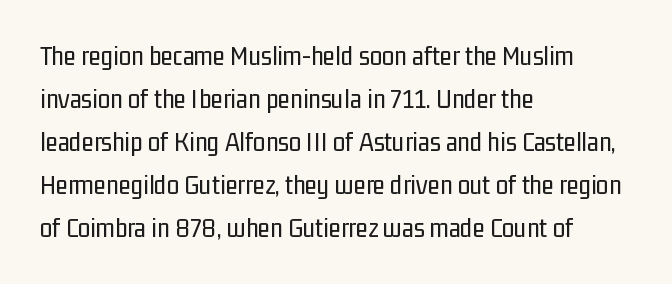
These glyphs show unthickened strokes, regular width or finer. This sample uses an upright cut, with every glyph sitting square on the baseline. Here the designer chose a conventional face with non-uniform glyph widths. Plain, unruled lines of type. The type family on display is of the sans-serif kind.
